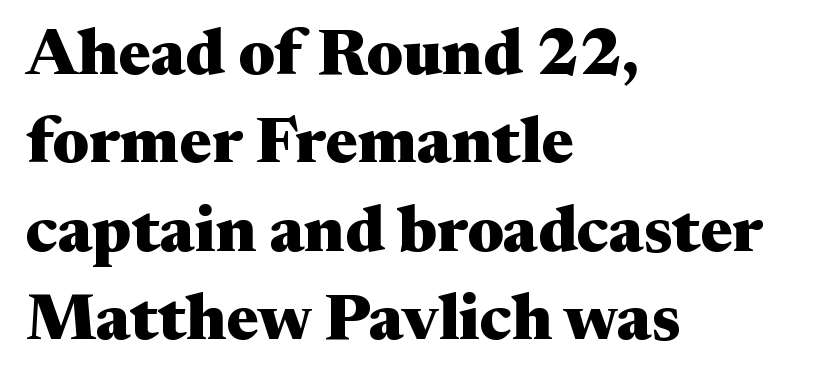
The image shows 65 px heavy, wide serif type, upright; set left-aligned, normal line spacing (1.36x), normal letter spacing, not underlined; medium stroke contrast and a medium x-height.
